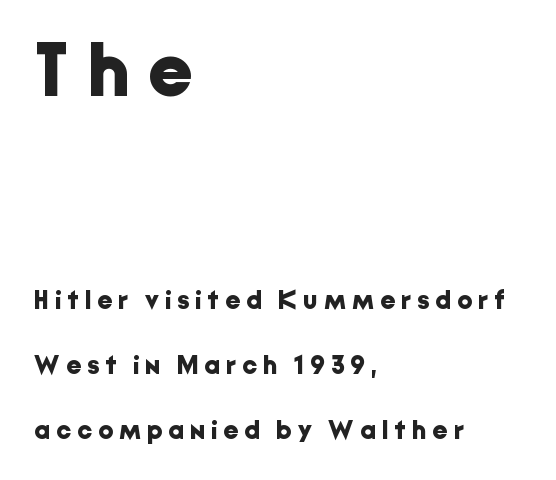
{"serif": "no", "italic": "no", "bold": "yes", "weight": "bold", "width": "normal", "stroke_contrast": "low", "x_height": "medium", "monospaced": "no", "underline": "no", "align": "left", "line_spacing": "loose", "line_spacing_ratio": 2.5, "letter_spacing": "wide", "letter_spacing_em": 0.24, "larger_block": "first", "size_ratio": 2.96, "glyph_px": 77}
